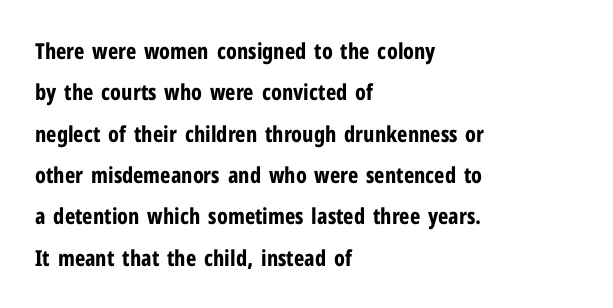
The image shows 22 px bold type, upright; set left-aligned, line spacing 1.88x, normal letter spacing, not underlined.
